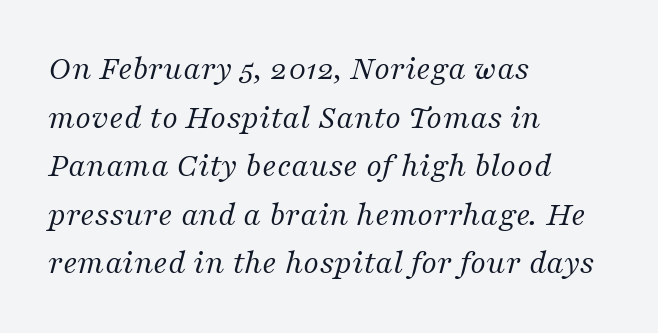
Q: Is the text bold? A: No.
Q: Is the text italic (slanted)? A: Yes, it leans right by about 16 degrees.
Q: Is the typeface a serif or a sans-serif typeface? A: Serif.
Q: Is the text underlined? A: No.
Q: How is the paragraph aligned? A: Left-aligned.
Q: Is the spacing between letters normal or unusually wide? A: Normal.
Q: Is the spacing between lines tight, normal or loose? A: Normal.
Q: Width (condensed, normal, or wide)? A: Normal.
Q: Stroke contrast? A: Medium.
Q: x-height? A: Medium.
Q: Monospaced? A: No.
